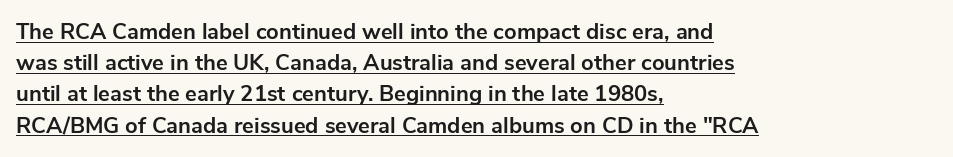
The image shows 22 px bold type, upright; set left-aligned, normal line spacing (1.42x), normal letter spacing, underlined.
